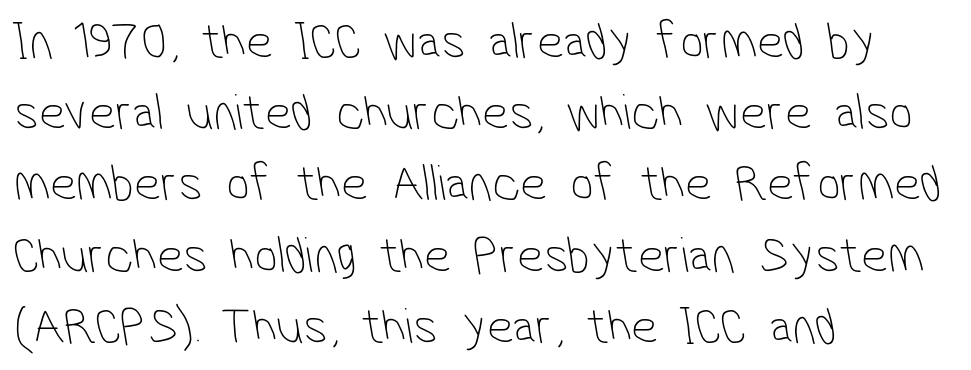
Serif or sans? Sans — the stroke terminals are bare. The tracking reads as untouched default to a designer's eye. Unbolded letterforms with no extra heft. The rendering uses natural spacing where letterforms have individual widths. Underlining? Definitely not there.
